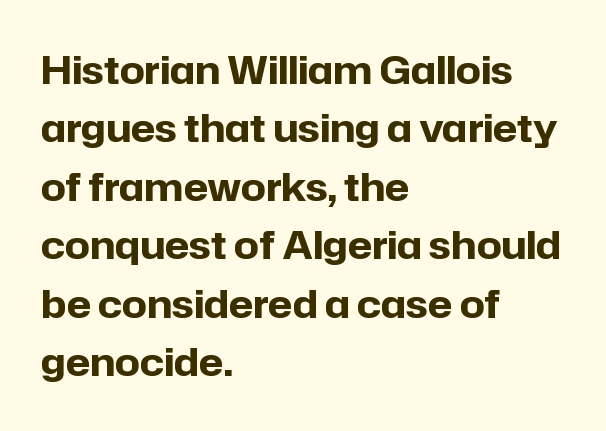
In terms of leading, this rendering sits right in the middle. The type sits square on the baseline with zero lean. A sans-serif font was chosen for this passage. Teacher's note: observe the even left margin — that is flush-left alignment. This sample uses plain, unmodified letter spacing. This sample has the flowing, uneven cadence of proportional lettering.
